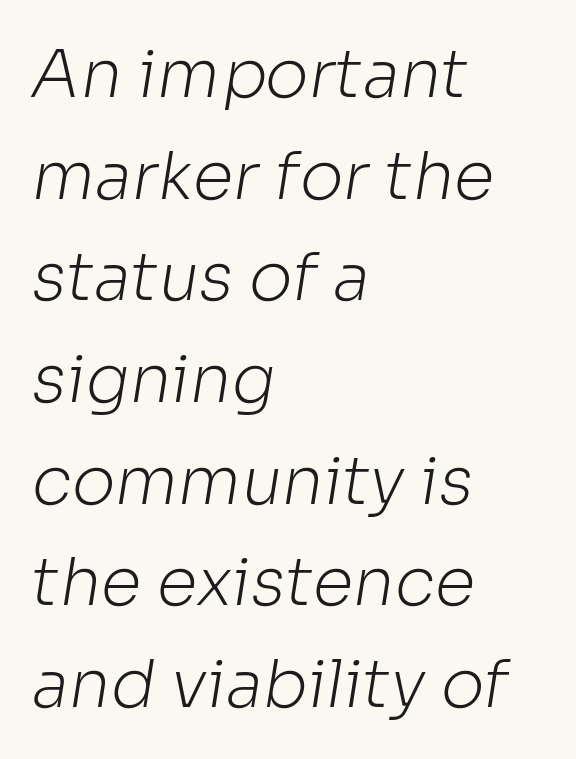
Q: Is the text bold? A: No.
Q: Is the typeface a serif or a sans-serif typeface? A: Sans-serif.
Q: Is the text underlined? A: No.
Q: How is the paragraph aligned? A: Left-aligned.
Q: Is the spacing between letters normal or unusually wide? A: Normal.
Q: Is the spacing between lines tight, normal or loose? A: Normal.
Q: Width (condensed, normal, or wide)? A: Normal.
Q: Stroke contrast? A: Low.
Q: x-height? A: Medium.
Q: Monospaced? A: No.
